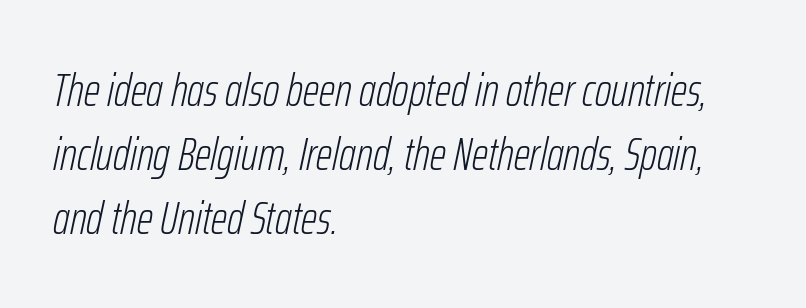
{"italic": "yes", "lean": "right", "slant_degrees": 12, "bold": "no", "weight": "light", "width": "condensed", "stroke_contrast": "low", "x_height": "medium", "monospaced": "no", "underline": "no", "align": "left", "line_spacing": "normal", "line_spacing_ratio": 1.39, "letter_spacing": "normal", "letter_spacing_em": 0.0, "glyph_px": 46}
